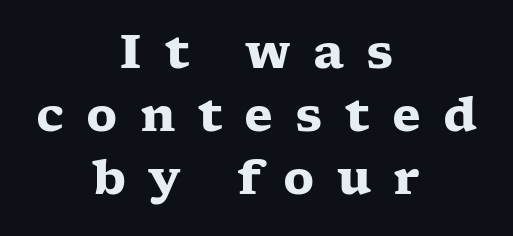
Q: Is the text bold? A: Yes.
Q: Is the text italic (slanted)? A: No, it is upright.
Q: Is the typeface a serif or a sans-serif typeface? A: Serif.
Q: Is the text underlined? A: No.
Q: How is the paragraph aligned? A: Centered.
Q: Is the spacing between letters normal or unusually wide? A: Unusually wide.
Q: Is the spacing between lines tight, normal or loose? A: Normal.
Q: Width (condensed, normal, or wide)? A: Wide.
Q: Stroke contrast? A: Low.
Q: x-height? A: Medium.
Q: Monospaced? A: No.
